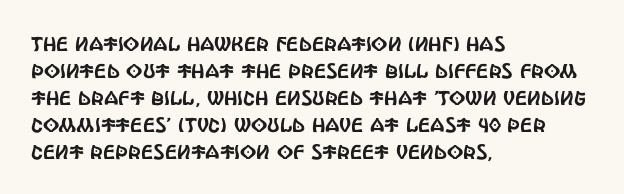
The image shows 20 px text type, upright; set left-aligned, normal line spacing (1.35x), normal letter spacing, not underlined.
